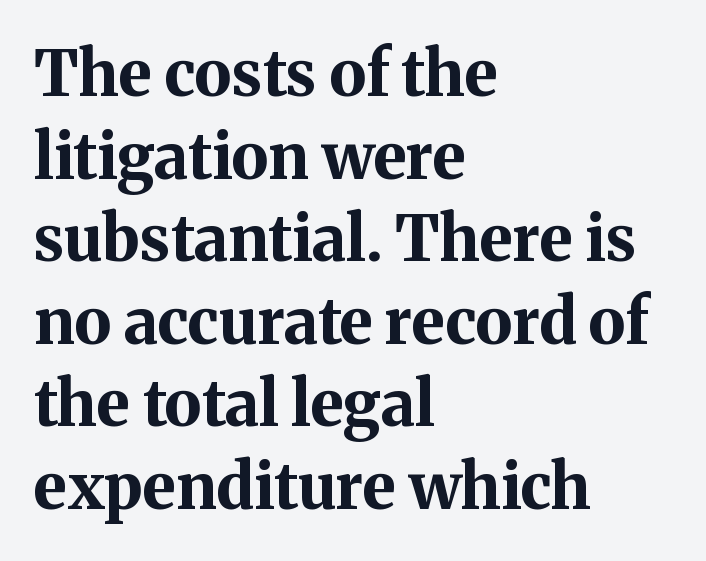
{"serif": "yes", "italic": "no", "bold": "yes", "weight": "bold", "width": "normal", "stroke_contrast": "medium", "x_height": "medium", "monospaced": "no", "underline": "no", "align": "left", "line_spacing": "normal", "line_spacing_ratio": 1.31, "letter_spacing": "normal", "letter_spacing_em": 0.0, "glyph_px": 63}
